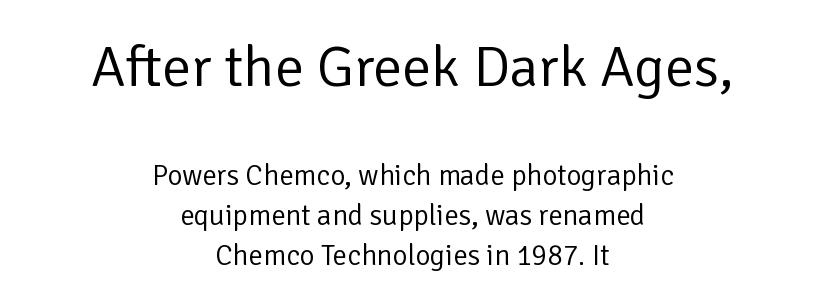
The image shows 58 px regular-weight sans-serif type, upright; set centered, normal line spacing (1.38x), normal letter spacing, not underlined; the first (top) block is 2.0x larger; low stroke contrast and a medium x-height.
